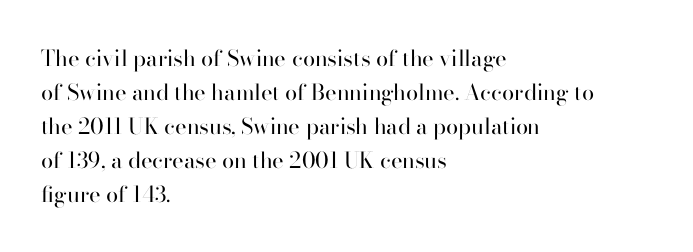
{"italic": "no", "bold": "no", "underline": "no", "align": "left", "line_spacing": "normal", "line_spacing_ratio": 1.54, "letter_spacing": "normal", "letter_spacing_em": 0.0, "glyph_px": 22}
